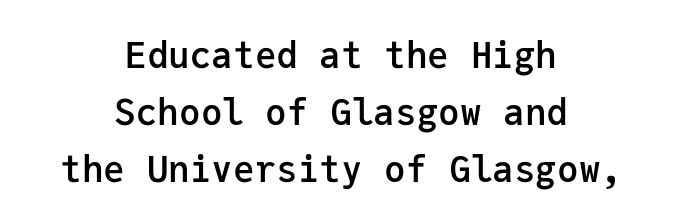
What kind of face is this? One without serifs — a sans. Weight check: semibold — heavier than regular, not quite bold. The face used here is rendered with its standard letterfit. A typesetter would call this leading conventional body-copy spacing.
